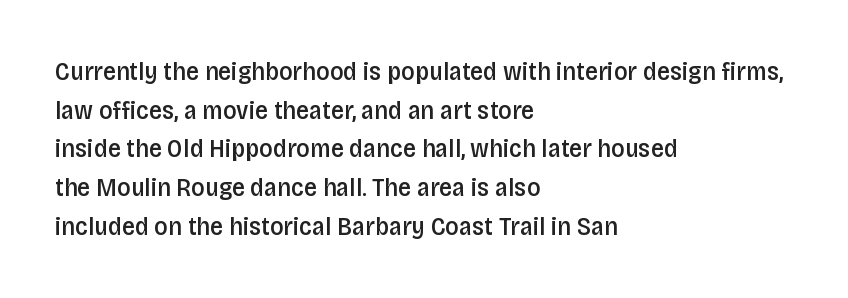
{"italic": "no", "bold": "semi", "underline": "no", "align": "left", "line_spacing": "normal", "line_spacing_ratio": 1.49, "letter_spacing": "normal", "letter_spacing_em": 0.0, "glyph_px": 26}
